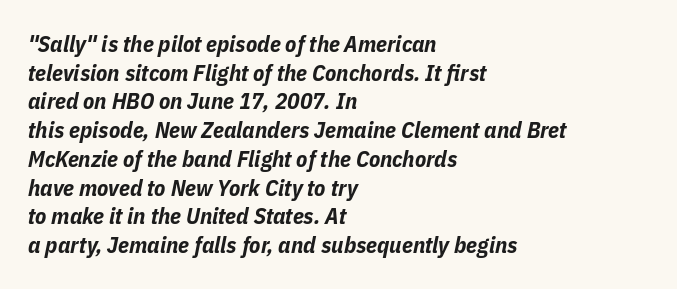
{"italic": "yes", "lean": "right", "slant_degrees": 11, "bold": "yes", "underline": "no", "align": "left", "line_spacing": "normal", "line_spacing_ratio": 1.25, "letter_spacing": "normal", "letter_spacing_em": 0.0, "glyph_px": 23}
